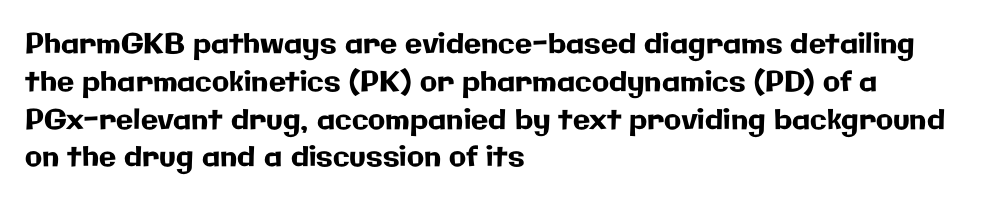
{"serif": "no", "italic": "no", "width": "normal", "stroke_contrast": "low", "x_height": "medium", "monospaced": "no", "underline": "no", "align": "left", "line_spacing": "normal", "line_spacing_ratio": 1.35, "letter_spacing": "normal", "letter_spacing_em": 0.0, "glyph_px": 28}
